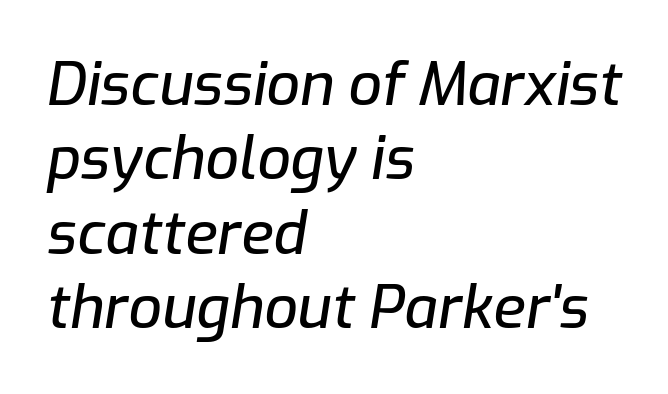
The image shows 59 px text type, italic (leaning right); set left-aligned, normal line spacing (1.26x), normal letter spacing, not underlined; low stroke contrast and a medium x-height.
